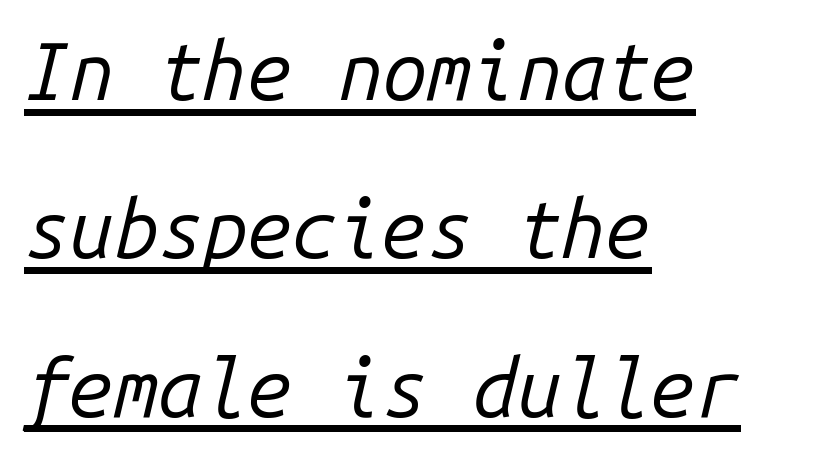
The image shows 80 px regular-weight type, italic (leaning right), monospaced; set left-aligned, loose line spacing (1.98x), normal letter spacing, underlined; low stroke contrast and a medium x-height.
